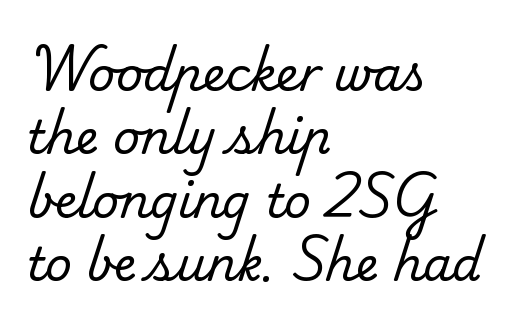
Spacing verdict: proportional, widths tailored to each character. Is there much room between lines? A standard amount, neither cramped nor airy. Observe the ordinary spacing: letters are neighbours, not strangers. Stems and bowls with no extra thickness — not bold.
